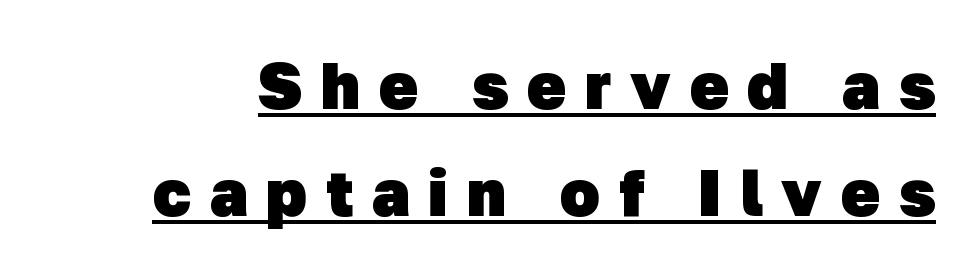
{"serif": "no", "bold": "yes", "weight": "heavy", "width": "normal", "stroke_contrast": "low", "x_height": "medium", "monospaced": "no", "underline": "yes", "line_spacing": "normal", "line_spacing_ratio": 1.65, "letter_spacing": "wide", "letter_spacing_em": 0.29, "glyph_px": 65}
